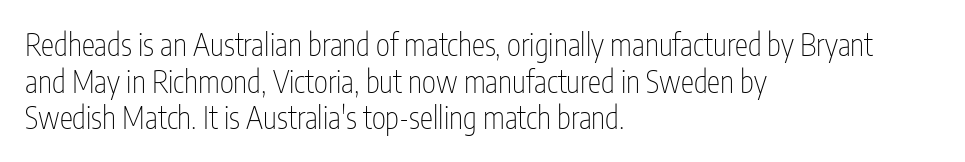
Caption: multi-line text, flush left, ragged right. I'd call this a sans setting — the letters go barefoot. The face used here is proportionally spaced, like ordinary book or web type. A light-to-regular cut is what we see here. Characters follow at the spacing the type designer built in.
